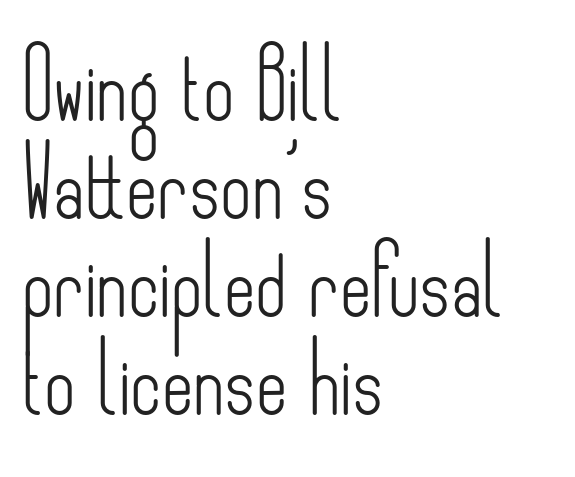
{"serif": "no", "italic": "no", "bold": "no", "weight": "light", "width": "condensed", "stroke_contrast": "low", "x_height": "small", "monospaced": "no", "underline": "no", "align": "left", "line_spacing": "normal", "line_spacing_ratio": 1.44, "letter_spacing": "normal", "letter_spacing_em": 0.0, "glyph_px": 68}
